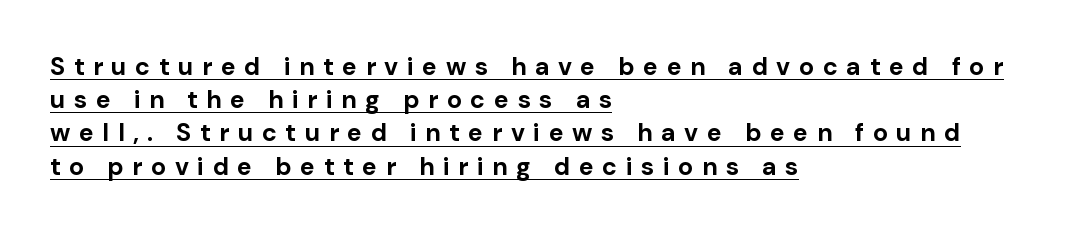
{"italic": "no", "bold": "yes", "underline": "yes", "align": "left", "line_spacing": "normal", "line_spacing_ratio": 1.33, "letter_spacing": "wide", "letter_spacing_em": 0.34, "glyph_px": 25}
